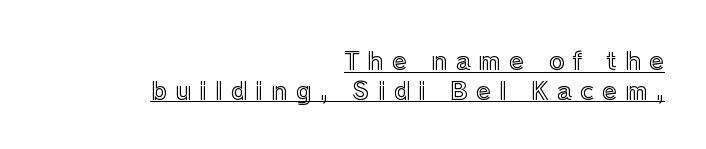
Teacher's note: observe the even right margin — that is flush-right alignment. You can tell it's not italic because the verticals are truly vertical. The horizontal fit of the characters is loose and conspicuously gappy. Underline: present.
